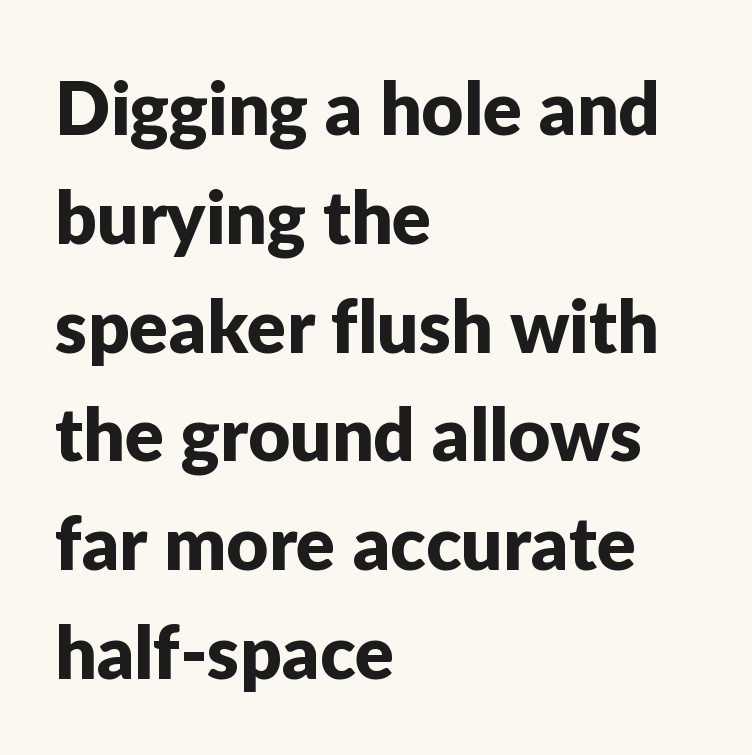
The image shows 73 px sans-serif type, upright; set left-aligned, normal line spacing (1.49x), normal letter spacing, not underlined; low stroke contrast and a medium x-height.
